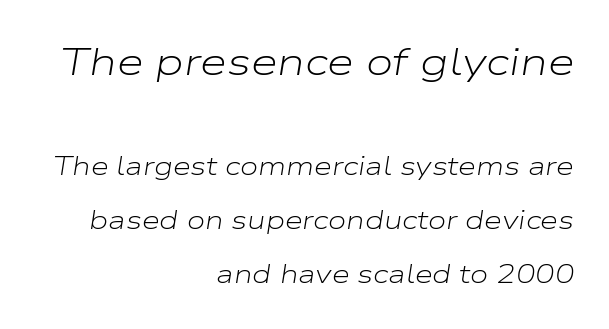
Quick note: italic. Is this a fixed-width face? No — the glyphs have proportional, varying widths. The zone under the glyphs is completely vacant. Is the block centered? No — it sits flush against the right margin. Nobody touched the tracking dial on this one.
